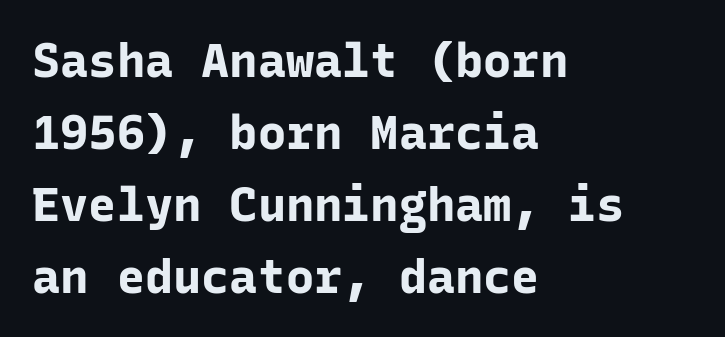
The glyphs are unaccompanied by any horizontal stroke below them. Posture: straight, roman, zero tilt. Normally led — the rows are evenly, conventionally spaced. Strong, thick strokes mark this as bold type.
